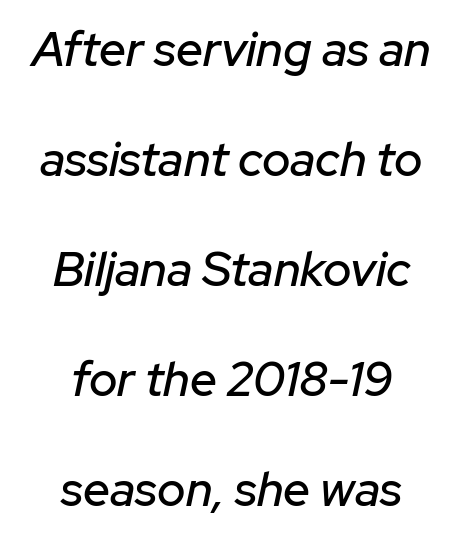
The image shows 48 px text type, italic (leaning right); set centered, loose line spacing (2.29x), normal letter spacing, not underlined; low stroke contrast and a medium x-height.
